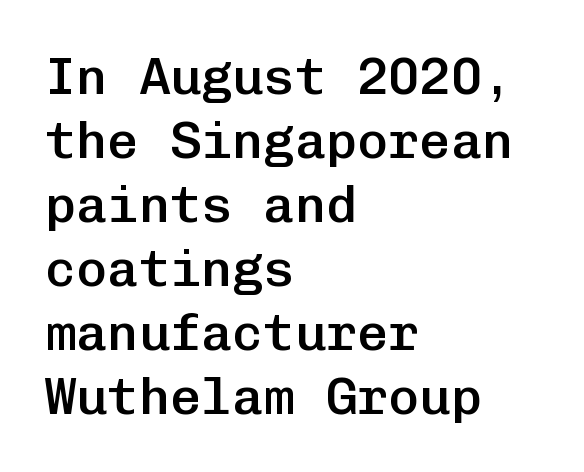
The typesetting leans somewhat heavy: a semibold. The space beneath each line is pristine and unruled. The typography opts for an upright posture over an oblique one. The font family rendered here belongs to the sans-serif group.
